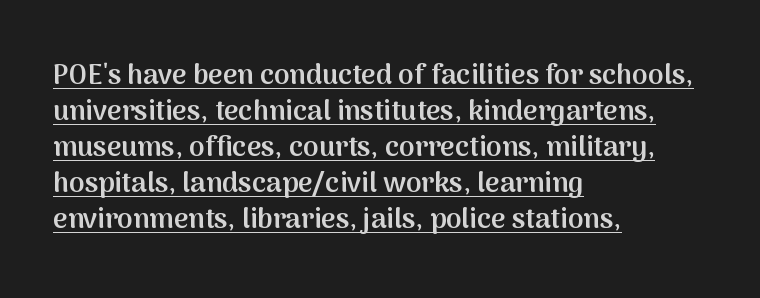
Q: Is the text bold? A: Semi-bold.
Q: Is the text italic (slanted)? A: No, it is upright.
Q: Is the typeface a serif or a sans-serif typeface? A: Sans-serif.
Q: Is the text underlined? A: Yes.
Q: How is the paragraph aligned? A: Left-aligned.
Q: Is the spacing between letters normal or unusually wide? A: Normal.
Q: Is the spacing between lines tight, normal or loose? A: Normal.
Q: Width (condensed, normal, or wide)? A: Normal.
Q: Stroke contrast? A: Medium.
Q: x-height? A: Medium.
Q: Monospaced? A: No.
